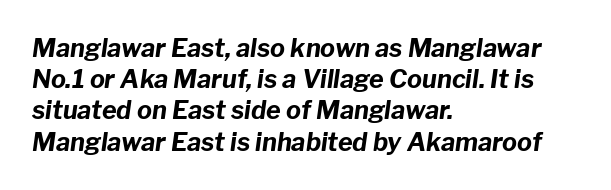
{"italic": "yes", "lean": "right", "slant_degrees": 8, "bold": "yes", "underline": "no", "align": "left", "line_spacing": "normal", "line_spacing_ratio": 1.25, "letter_spacing": "normal", "letter_spacing_em": 0.0, "glyph_px": 25}
